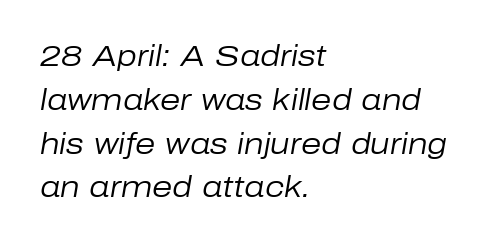
{"italic": "yes", "lean": "right", "slant_degrees": 10, "bold": "no", "weight": "regular", "width": "normal", "stroke_contrast": "low", "x_height": "medium", "monospaced": "no", "underline": "no", "align": "left", "line_spacing": "normal", "line_spacing_ratio": 1.51, "letter_spacing": "normal", "letter_spacing_em": 0.0, "glyph_px": 29}
